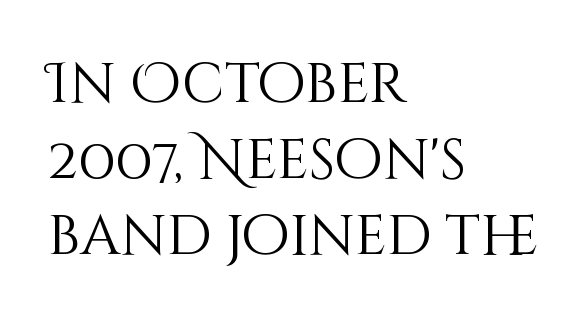
The image shows 56 px light type, upright; set left-aligned, normal line spacing (1.36x), normal letter spacing, not underlined; medium stroke contrast and a large x-height.
